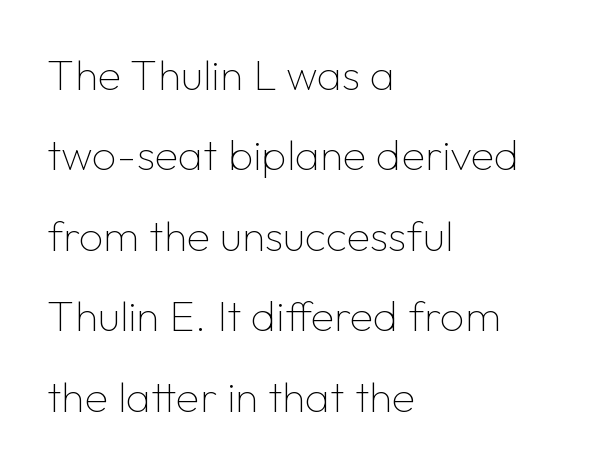
Teacher's note: observe the even left margin — that is flush-left alignment. This is the regular roman posture of the typeface. The type is set solid horizontally, with unmodified tracking. This rendering features lettering with no underline. Counters stay open thanks to moderate or lighter strokes.
